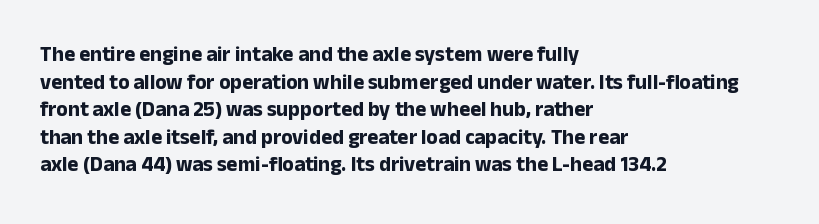
{"italic": "no", "bold": "yes", "underline": "no", "align": "left", "line_spacing": "normal", "line_spacing_ratio": 1.31, "letter_spacing": "normal", "letter_spacing_em": 0.0, "glyph_px": 21}
